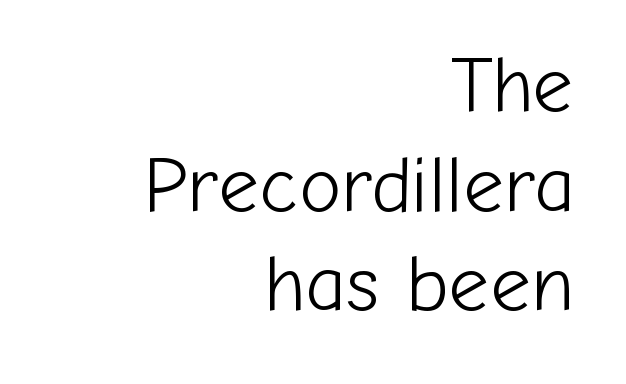
{"serif": "no", "italic": "no", "bold": "no", "weight": "light", "width": "normal", "stroke_contrast": "low", "x_height": "medium", "monospaced": "no", "underline": "no", "align": "right", "line_spacing": "normal", "line_spacing_ratio": 1.26, "letter_spacing": "normal", "letter_spacing_em": 0.0, "glyph_px": 79}
